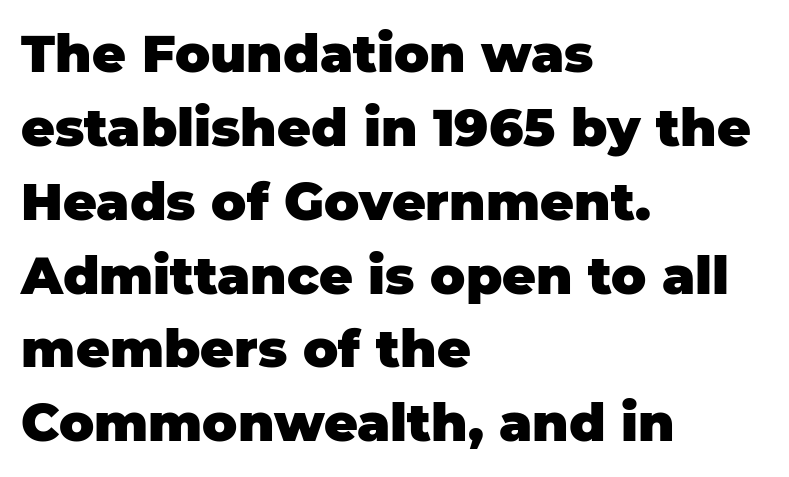
Q: Is the text bold? A: Yes.
Q: Is the text italic (slanted)? A: No, it is upright.
Q: Is the typeface a serif or a sans-serif typeface? A: Sans-serif.
Q: Is the text underlined? A: No.
Q: How is the paragraph aligned? A: Left-aligned.
Q: Is the spacing between letters normal or unusually wide? A: Normal.
Q: Is the spacing between lines tight, normal or loose? A: Normal.
Q: Width (condensed, normal, or wide)? A: Normal.
Q: Stroke contrast? A: Low.
Q: x-height? A: Large.
Q: Monospaced? A: No.
